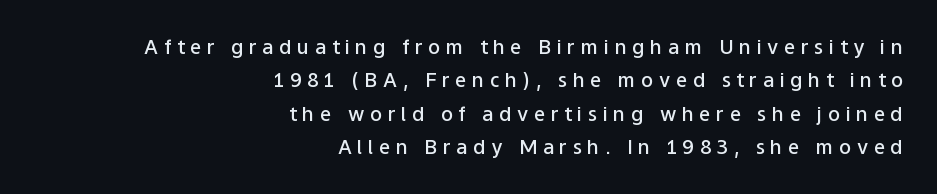
Q: Is the text bold? A: Semi-bold.
Q: Is the text italic (slanted)? A: No, it is upright.
Q: Is the text underlined? A: No.
Q: How is the paragraph aligned? A: Right-aligned.
Q: Is the spacing between letters normal or unusually wide? A: Unusually wide.
Q: Is the spacing between lines tight, normal or loose? A: Normal.
